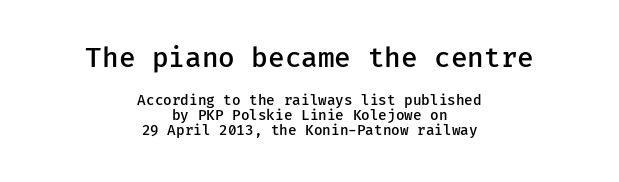
The image shows 27 px text type, upright; set centered, tight line spacing (1.06x), normal letter spacing, not underlined; the first (top) block is 1.93x larger.
